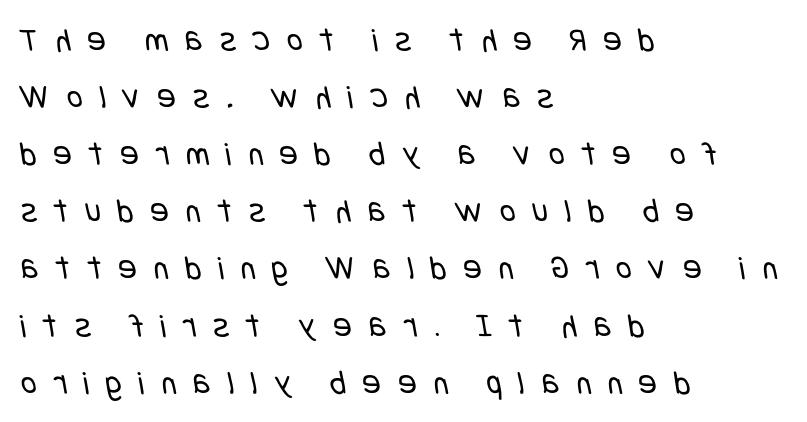
Q: Is the text bold? A: No.
Q: Is the typeface a serif or a sans-serif typeface? A: Sans-serif.
Q: Is the text underlined? A: No.
Q: How is the paragraph aligned? A: Left-aligned.
Q: Is the spacing between letters normal or unusually wide? A: Unusually wide.
Q: Is the spacing between lines tight, normal or loose? A: Normal.
Q: Width (condensed, normal, or wide)? A: Condensed.
Q: Stroke contrast? A: Low.
Q: x-height? A: Large.
